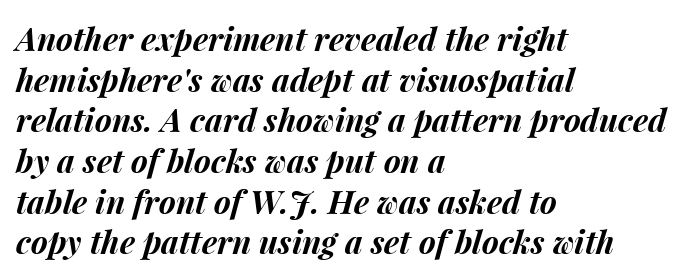
{"italic": "yes", "lean": "right", "slant_degrees": 15, "bold": "yes", "weight": "bold", "width": "normal", "stroke_contrast": "medium", "x_height": "medium", "monospaced": "no", "underline": "no", "align": "left", "line_spacing": "normal", "line_spacing_ratio": 1.27, "letter_spacing": "normal", "letter_spacing_em": 0.0, "glyph_px": 32}
